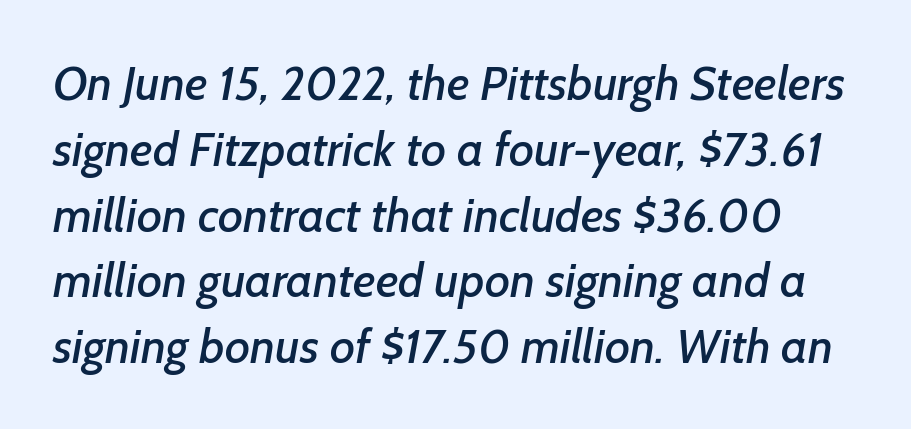
The image shows 48 px sans-serif type; set normal line spacing (1.37x), normal letter spacing, not underlined; low stroke contrast and a medium x-height.
